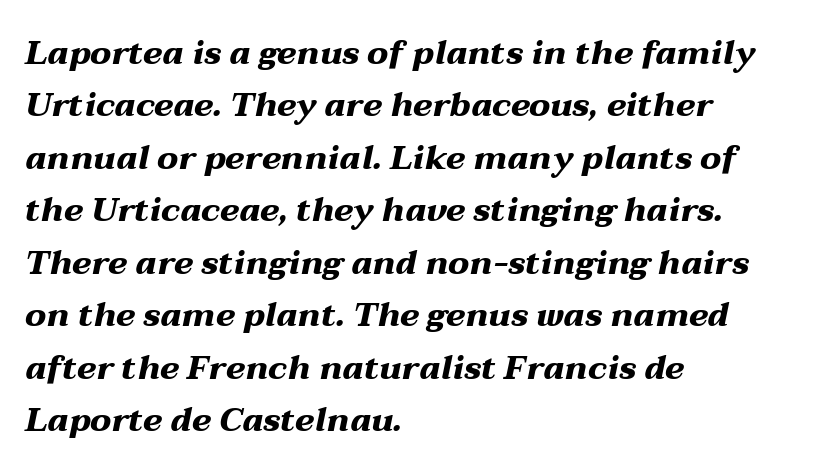
Glance below the letters and you will spot only blank space. A typesetter would call this proportional, since set widths differ per character. These lines stack with their left ends in a neat column. This rendering leaves character spacing at its baseline value. On the weight axis this lands at bold, roughly 700.
